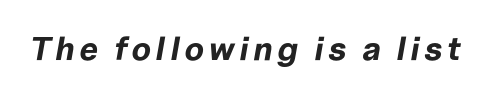
{"italic": "yes", "lean": "right", "slant_degrees": 10, "bold": "yes", "weight": "bold", "width": "normal", "stroke_contrast": "low", "x_height": "medium", "monospaced": "no", "underline": "no", "glyph_px": 33}
